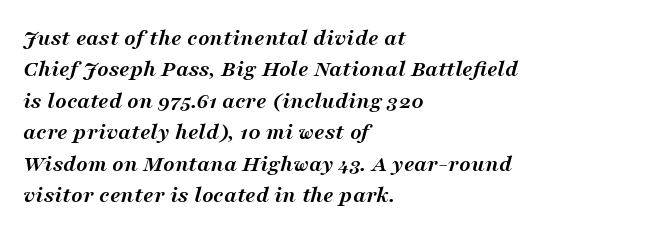
Q: Is the text bold? A: Yes.
Q: Is the text italic (slanted)? A: Yes, it leans right by about 16 degrees.
Q: Is the text underlined? A: No.
Q: How is the paragraph aligned? A: Left-aligned.
Q: Is the spacing between letters normal or unusually wide? A: Normal.
Q: Is the spacing between lines tight, normal or loose? A: Normal.
